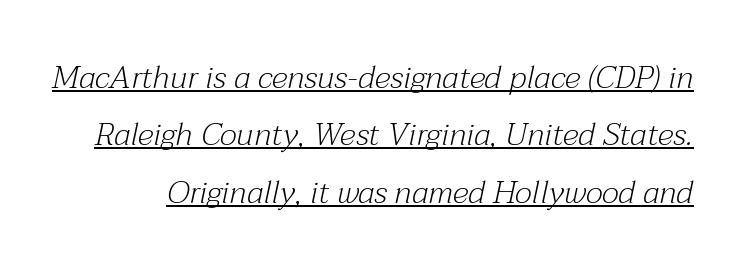
{"serif": "yes", "italic": "yes", "lean": "right", "slant_degrees": 12, "bold": "no", "weight": "light", "width": "normal", "stroke_contrast": "medium", "x_height": "medium", "monospaced": "no", "underline": "yes", "line_spacing_ratio": 1.79, "letter_spacing": "normal", "letter_spacing_em": 0.0, "glyph_px": 32}
